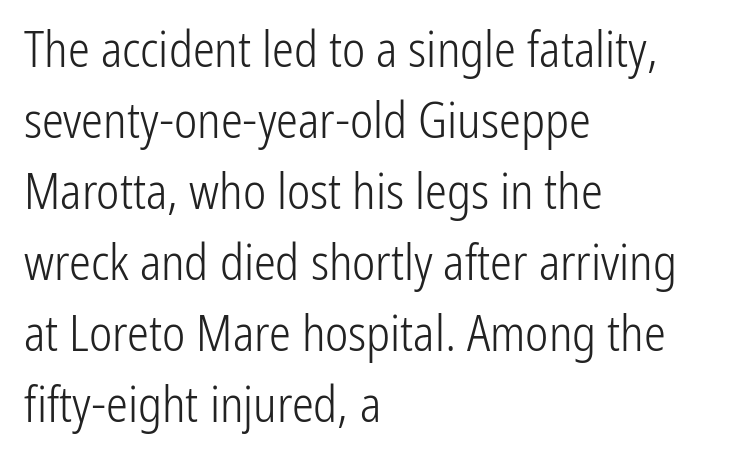
Q: Is the text bold? A: No.
Q: Is the text italic (slanted)? A: No, it is upright.
Q: Is the typeface a serif or a sans-serif typeface? A: Sans-serif.
Q: Is the text underlined? A: No.
Q: How is the paragraph aligned? A: Left-aligned.
Q: Is the spacing between letters normal or unusually wide? A: Normal.
Q: Is the spacing between lines tight, normal or loose? A: Normal.
Q: Width (condensed, normal, or wide)? A: Condensed.
Q: Stroke contrast? A: Low.
Q: x-height? A: Medium.
Q: Monospaced? A: No.
